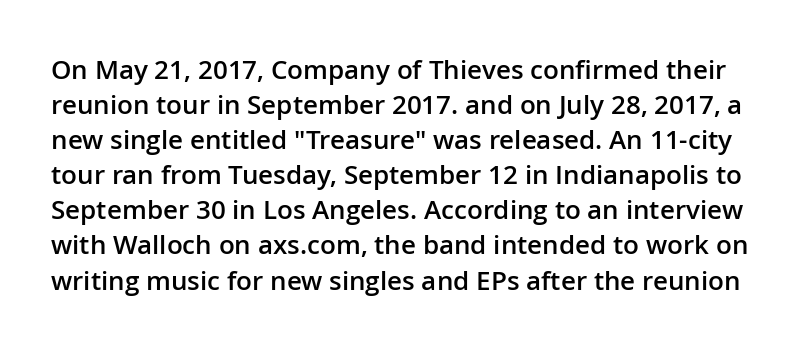
Bold? Not quite — semibold, heavier than regular but stopping short. Descenders hang freely into open space. Every character sits straight up, as roman type does. This sample uses plain, unmodified letter spacing. Evenly set lines give the paragraph a standard silhouette.
